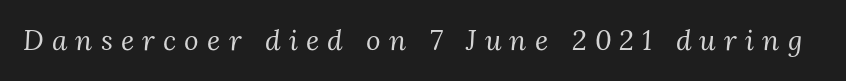
{"serif": "yes", "italic": "yes", "lean": "right", "slant_degrees": 3, "bold": "no", "weight": "regular", "width": "normal", "stroke_contrast": "medium", "x_height": "medium", "monospaced": "no", "underline": "no", "letter_spacing": "wide", "letter_spacing_em": 0.29, "glyph_px": 28}
